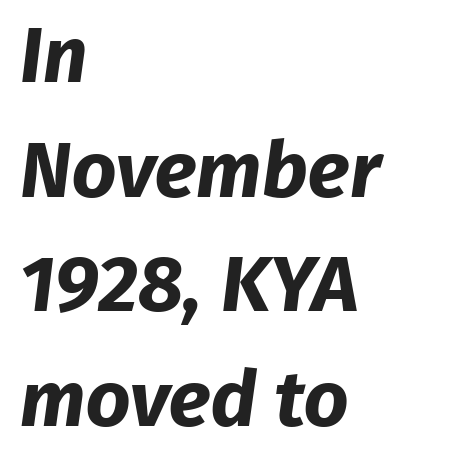
Nope, no serifs anywhere on these letters. Each row of text sits above clean, open space. One-word summary of the alignment: left. The rendering uses a moderate line-height, typical for paragraphs.
